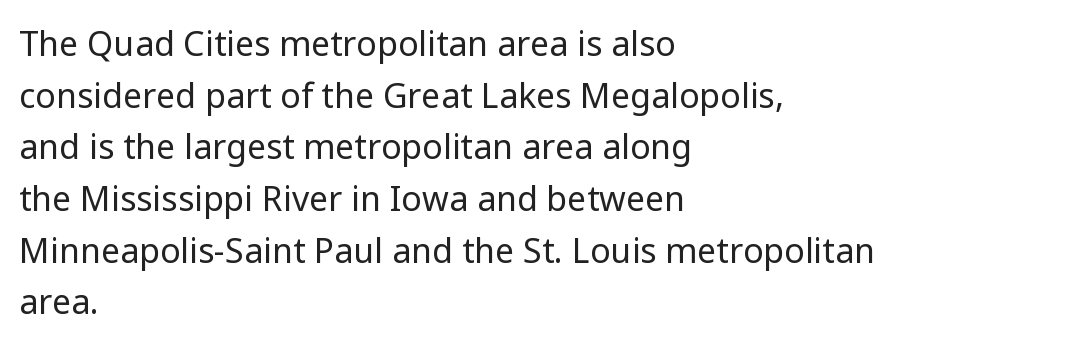
The image shows 34 px regular-weight sans-serif type, upright; set left-aligned, normal line spacing (1.52x), normal letter spacing, not underlined; low stroke contrast and a medium x-height.
